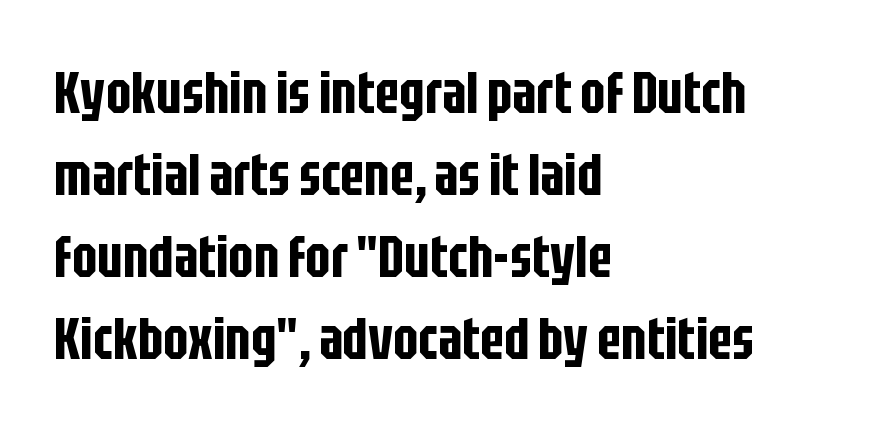
{"serif": "no", "italic": "no", "width": "condensed", "stroke_contrast": "low", "x_height": "large", "monospaced": "no", "underline": "no", "align": "left", "line_spacing": "normal", "line_spacing_ratio": 1.39, "letter_spacing": "normal", "letter_spacing_em": 0.0, "glyph_px": 59}
